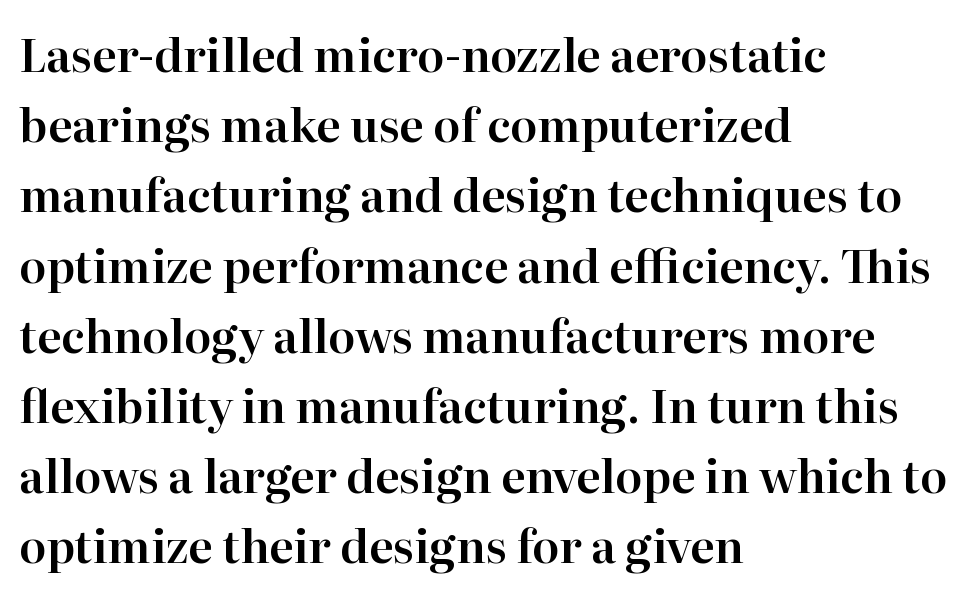
The image shows 45 px serif type, upright; set left-aligned, normal line spacing (1.56x), normal letter spacing, not underlined; high stroke contrast and a medium x-height.
